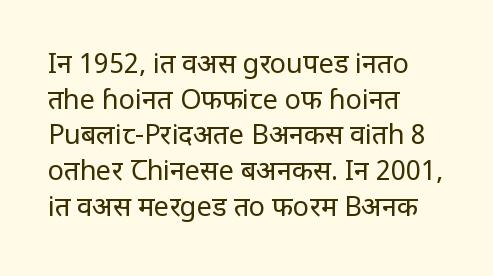
The image shows 27 px text type, upright; set left-aligned, normal line spacing (1.32x), normal letter spacing, not underlined.
